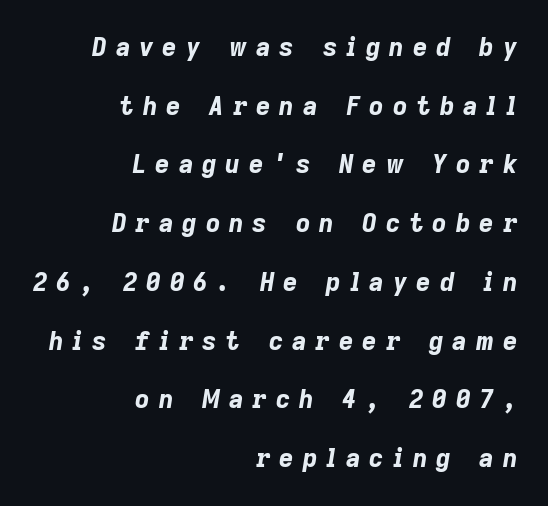
Decoration check: the copy has no underline. The line texture is sparse and dotted thanks to wide tracking. Is there much room between lines? Yes — plenty of vertical air separates them. A student would call this right alignment; a typographer would say flush right, rag left. A full-strength bold gives these letters their thick strokes. Compared with ordinary roman type, these characters are visibly tilted.
